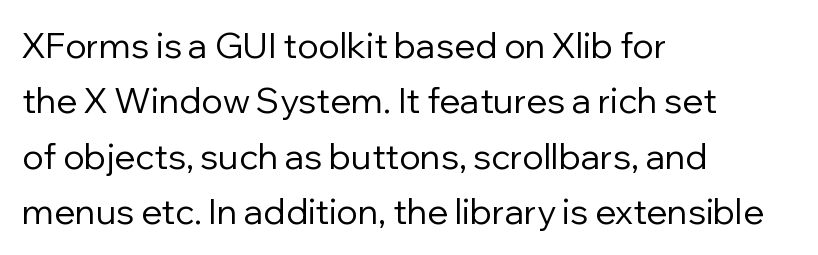
{"serif": "no", "italic": "no", "bold": "no", "weight": "regular", "width": "normal", "stroke_contrast": "low", "x_height": "medium", "monospaced": "no", "underline": "no", "align": "left", "line_spacing": "normal", "line_spacing_ratio": 1.58, "letter_spacing": "normal", "letter_spacing_em": 0.0, "glyph_px": 35}
